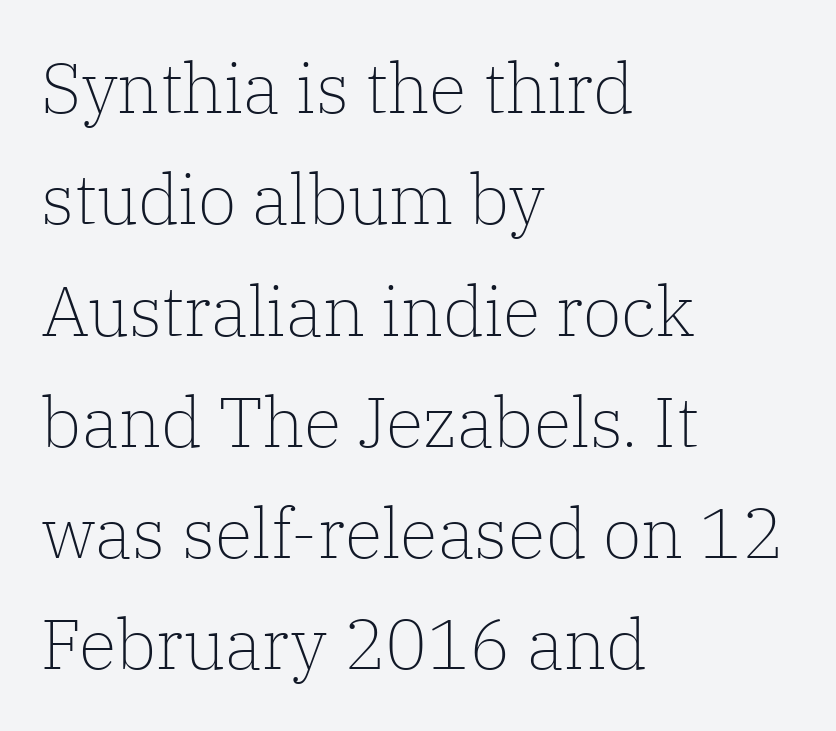
Q: Is the text bold? A: No.
Q: Is the text italic (slanted)? A: No, it is upright.
Q: Is the typeface a serif or a sans-serif typeface? A: Serif.
Q: Is the text underlined? A: No.
Q: How is the paragraph aligned? A: Left-aligned.
Q: Is the spacing between letters normal or unusually wide? A: Normal.
Q: Is the spacing between lines tight, normal or loose? A: Normal.
Q: Width (condensed, normal, or wide)? A: Normal.
Q: Stroke contrast? A: Low.
Q: x-height? A: Medium.
Q: Monospaced? A: No.
